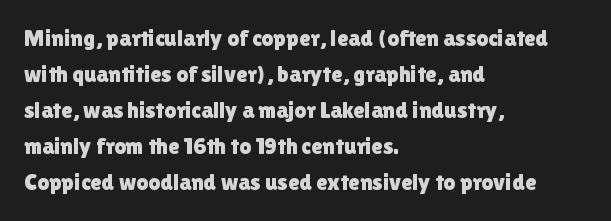
The image shows 23 px text type, upright; set left-aligned, normal line spacing (1.57x), normal letter spacing, not underlined.
